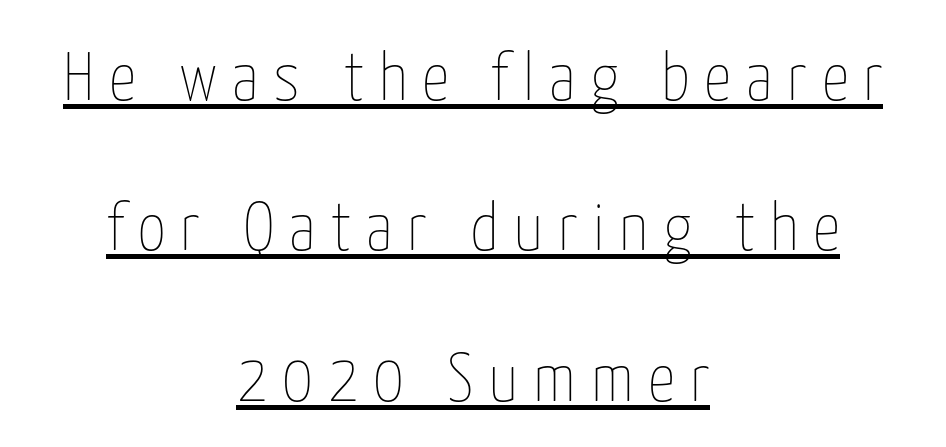
The passage shown is typed in a proportional face where columns would drift. Notice the wide empty band between every row — that's loose leading. Is the stroke heavy? The answer is a plain regular-or-lighter. Somebody hit Ctrl+U on this one — the words are underlined. Every stem runs plumb, perpendicular to the baseline.
